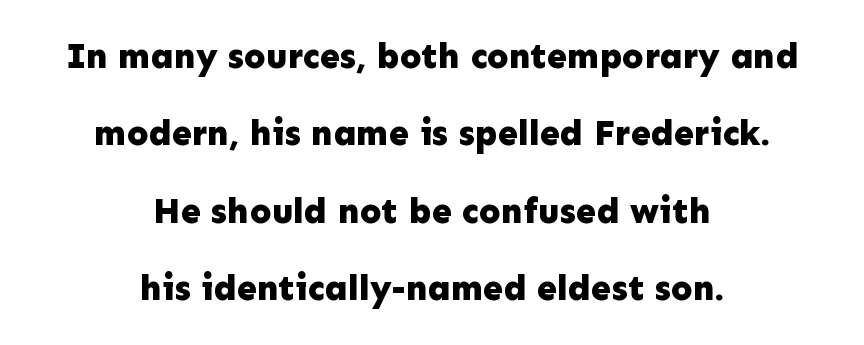
{"serif": "no", "italic": "no", "bold": "yes", "weight": "bold", "width": "normal", "stroke_contrast": "low", "x_height": "medium", "monospaced": "no", "underline": "no", "align": "center", "line_spacing": "loose", "line_spacing_ratio": 2.15, "letter_spacing": "normal", "letter_spacing_em": 0.0, "glyph_px": 36}
